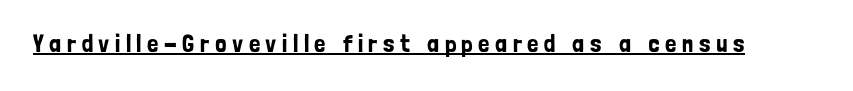
Caption: lettering with a line underneath. Characters remain perfectly vertical along every line. Short note: letters widely spaced.
